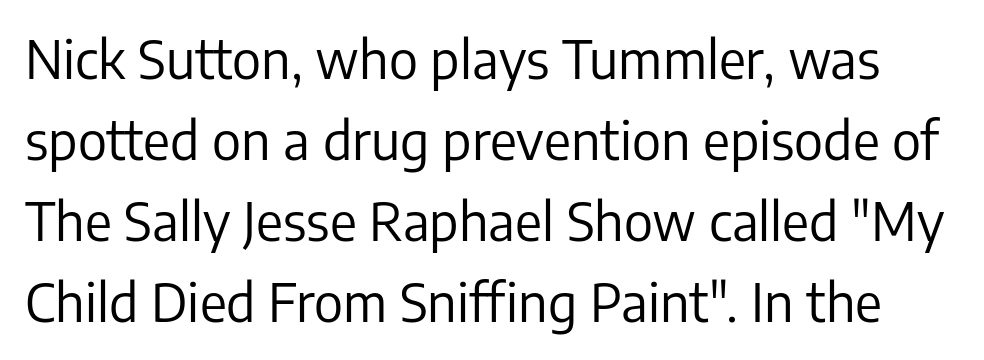
{"serif": "no", "italic": "no", "bold": "no", "weight": "regular", "width": "normal", "stroke_contrast": "low", "x_height": "medium", "monospaced": "no", "underline": "no", "line_spacing": "normal", "line_spacing_ratio": 1.56, "letter_spacing": "normal", "letter_spacing_em": 0.0, "glyph_px": 52}
